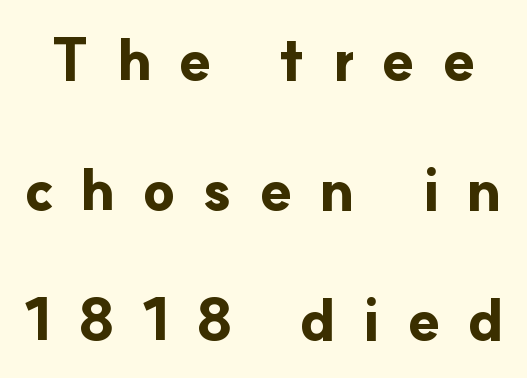
The image shows 58 px bold sans-serif type, upright; set loose line spacing (2.24x), unusually wide letter spacing (+0.46 em), not underlined; low stroke contrast and a small x-height.
